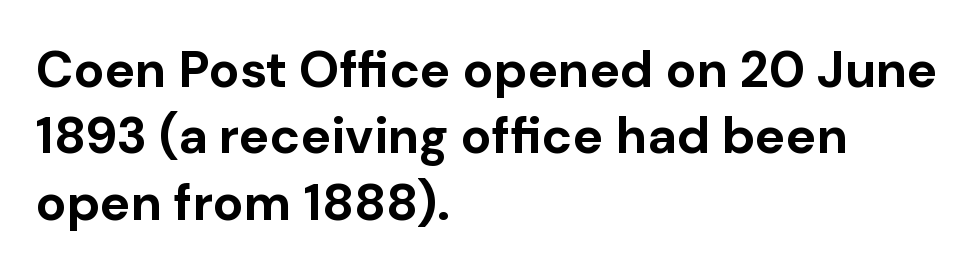
{"serif": "no", "italic": "no", "bold": "yes", "weight": "bold", "width": "normal", "stroke_contrast": "low", "x_height": "medium", "monospaced": "no", "underline": "no", "align": "left", "line_spacing": "normal", "line_spacing_ratio": 1.3, "letter_spacing": "normal", "letter_spacing_em": 0.0, "glyph_px": 51}
